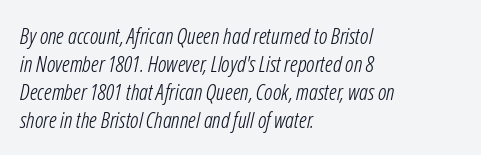
Q: Is the text bold? A: No.
Q: Is the text italic (slanted)? A: Yes, it leans right by about 12 degrees.
Q: Is the text underlined? A: No.
Q: How is the paragraph aligned? A: Left-aligned.
Q: Is the spacing between letters normal or unusually wide? A: Normal.
Q: Is the spacing between lines tight, normal or loose? A: Normal.
